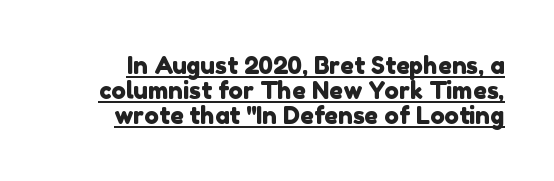
Quick note: interline space is minimal. The rendering uses the underline text-decoration. In terms of letterspacing, this is plain default setting.
